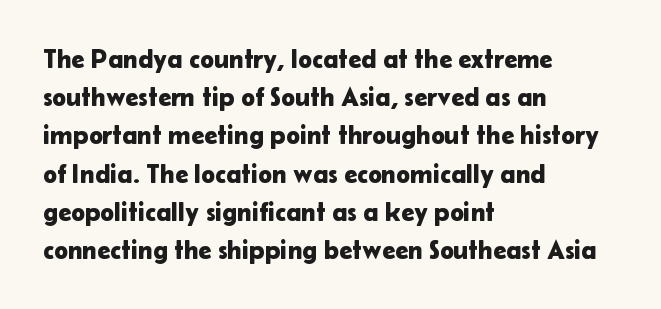
{"italic": "no", "underline": "no", "align": "left", "line_spacing": "normal", "line_spacing_ratio": 1.47, "letter_spacing": "normal", "letter_spacing_em": 0.0, "glyph_px": 26}
